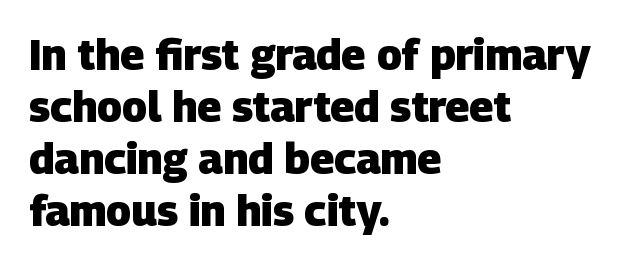
Here the designer chose a conventional face with non-uniform glyph widths. Underline: absent. The rendering anchors every line to the left-hand side. How are the letters spaced? Ordinarily, with no added tracking. The glyphs in this specimen are sans serif. The face used here has the dense, thick strokes of a bold.
